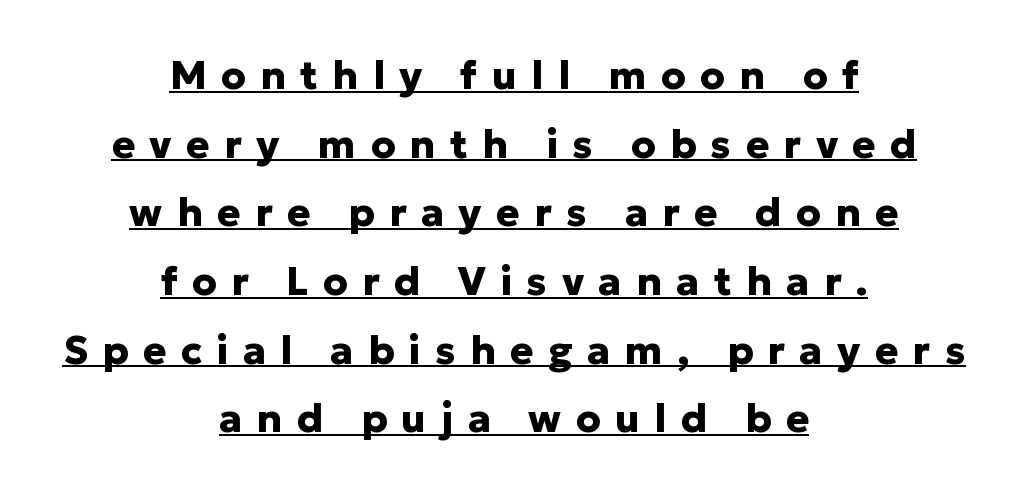
The image shows 39 px heavy sans-serif type, upright; set centered, line spacing 1.76x, unusually wide letter spacing (+0.37 em), underlined; low stroke contrast and a medium x-height.
